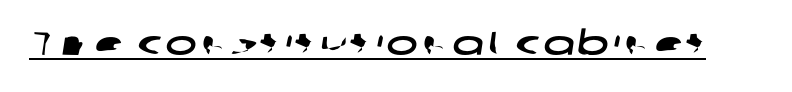
The string is rendered with underlining switched on. Examine the stroke ends and you'll find no serifs. This sample has the flowing, uneven cadence of proportional lettering.
